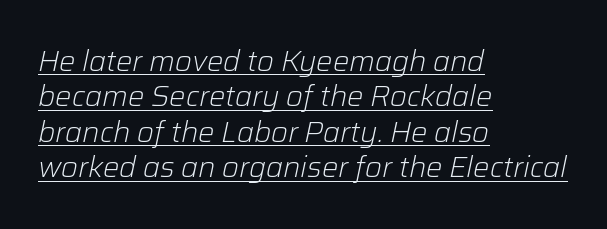
{"italic": "yes", "lean": "right", "slant_degrees": 12, "bold": "no", "weight": "light", "width": "normal", "stroke_contrast": "low", "x_height": "medium", "monospaced": "no", "underline": "yes", "align": "left", "line_spacing_ratio": 1.22, "letter_spacing": "normal", "letter_spacing_em": 0.0, "glyph_px": 29}
